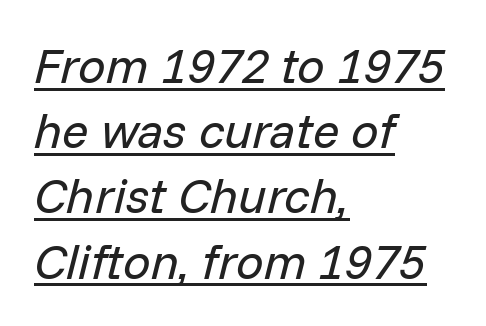
{"italic": "yes", "lean": "right", "slant_degrees": 14, "bold": "no", "weight": "regular", "width": "normal", "stroke_contrast": "low", "x_height": "medium", "monospaced": "no", "underline": "yes", "align": "left", "line_spacing": "normal", "line_spacing_ratio": 1.33, "letter_spacing": "normal", "letter_spacing_em": 0.0, "glyph_px": 49}
